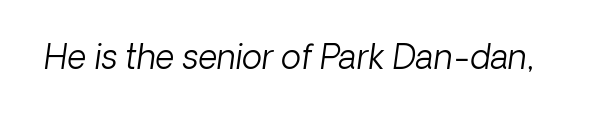
Q: Is the text bold? A: No.
Q: Is the text italic (slanted)? A: Yes, it leans right by about 8 degrees.
Q: Is the text underlined? A: No.
Q: Is the spacing between letters normal or unusually wide? A: Normal.
Q: Width (condensed, normal, or wide)? A: Normal.
Q: Stroke contrast? A: Low.
Q: x-height? A: Medium.
Q: Monospaced? A: No.
